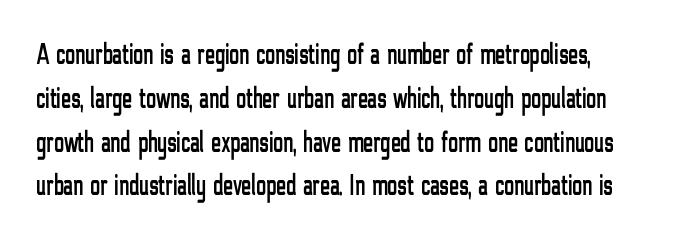
Quick note: not italic, upright. Reading down the column, the eye jumps a familiar distance to each next line. The face used here is rendered with its standard letterfit. Think of a printed novel: that variable character pitch is what you see here.
